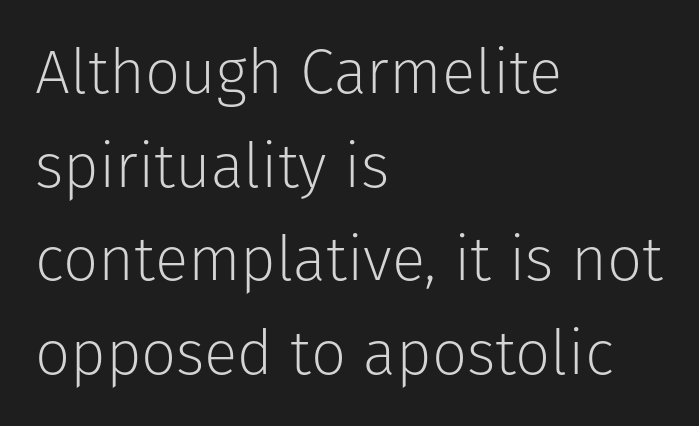
Line beginnings align vertically; line endings do not. Think of a printed novel: that variable character pitch is what you see here. Underline: absent. A typesetter would mark this as roman, not italic. This sample uses a sans-serif face.
